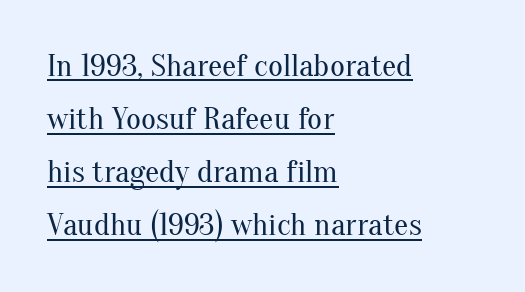
{"serif": "yes", "italic": "no", "bold": "no", "weight": "regular", "width": "normal", "stroke_contrast": "medium", "x_height": "small", "monospaced": "no", "underline": "yes", "align": "left", "line_spacing": "normal", "line_spacing_ratio": 1.66, "letter_spacing": "normal", "letter_spacing_em": 0.0, "glyph_px": 32}
